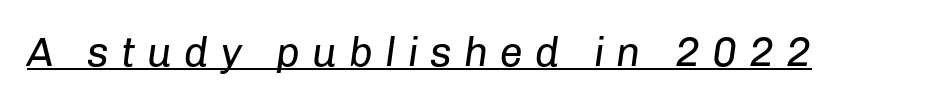
The image shows 41 px regular-weight type, italic (leaning right); set unusually wide letter spacing (+0.29 em), underlined; low stroke contrast and a medium x-height.
